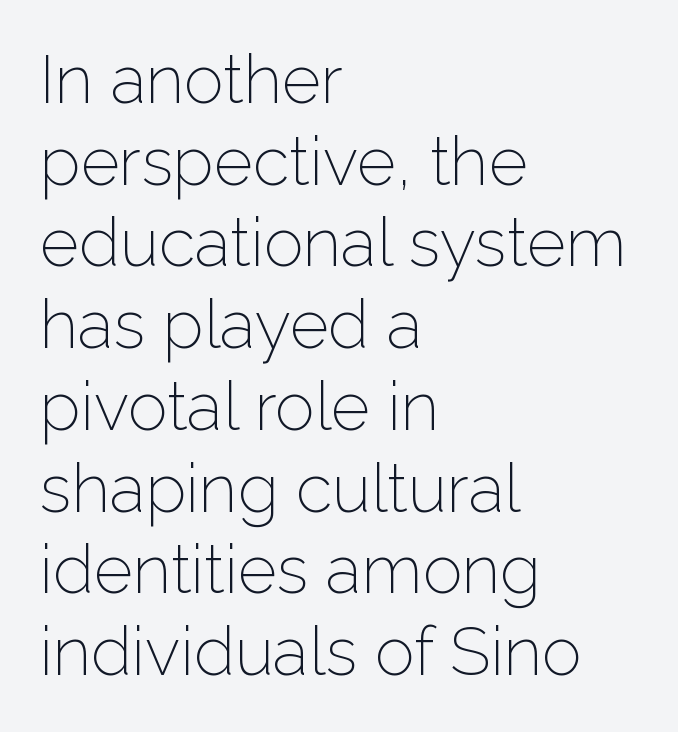
{"serif": "no", "italic": "no", "bold": "no", "weight": "light", "width": "normal", "stroke_contrast": "low", "x_height": "medium", "monospaced": "no", "underline": "no", "align": "left", "line_spacing_ratio": 1.22, "letter_spacing": "normal", "letter_spacing_em": 0.0, "glyph_px": 67}
